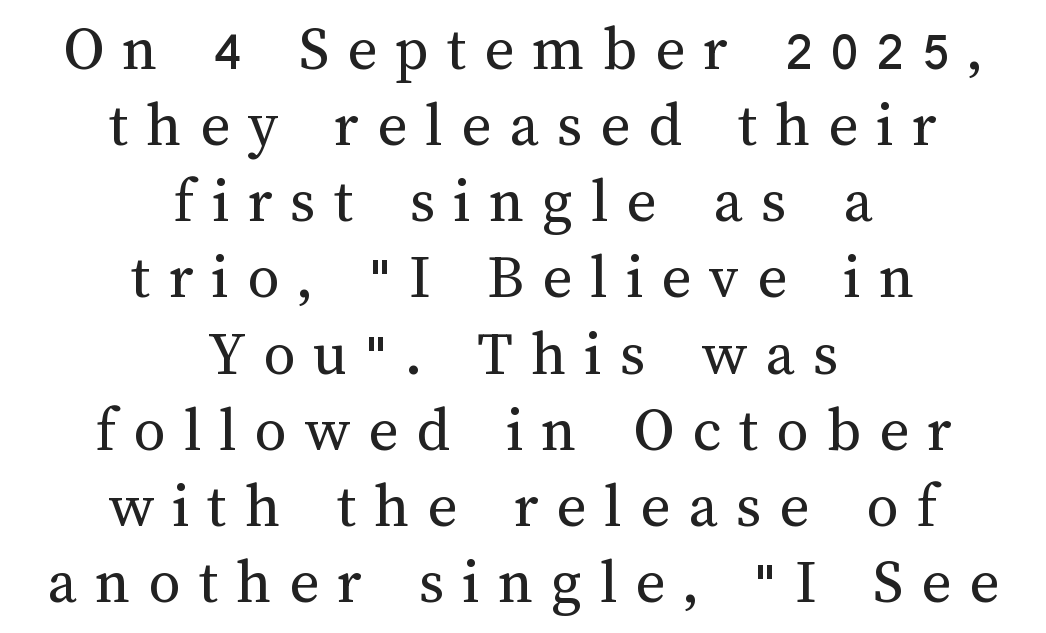
The image shows 64 px regular-weight type, upright; set centered, line spacing 1.19x, unusually wide letter spacing (+0.28 em), not underlined; medium stroke contrast and a medium x-height.
